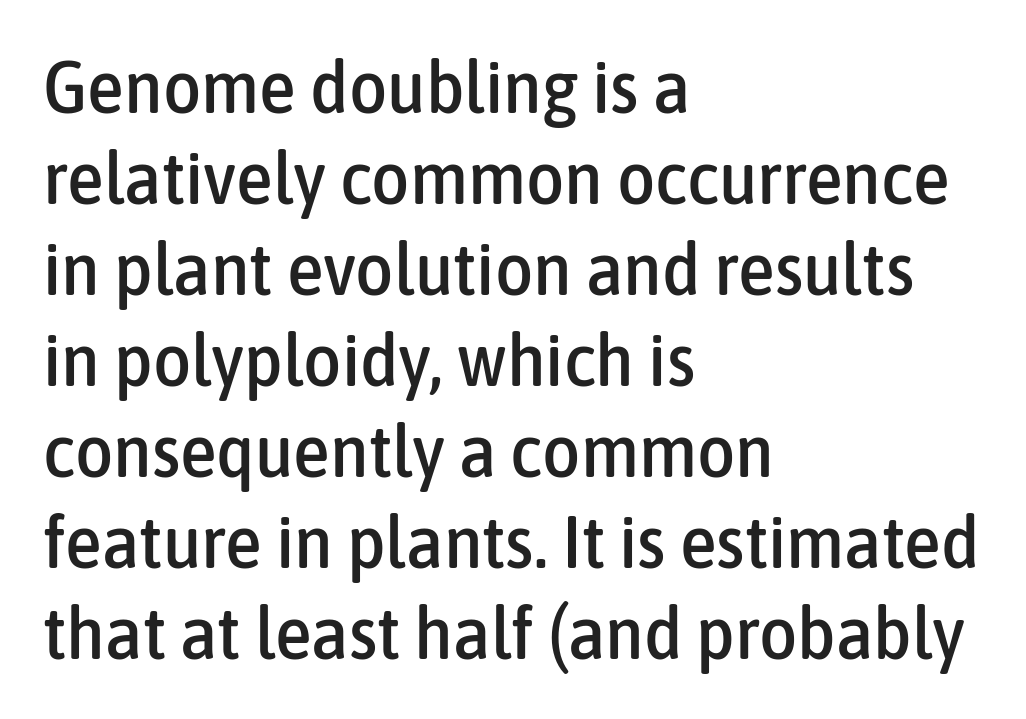
Q: Is the text italic (slanted)? A: No, it is upright.
Q: Is the typeface a serif or a sans-serif typeface? A: Sans-serif.
Q: Is the text underlined? A: No.
Q: How is the paragraph aligned? A: Left-aligned.
Q: Is the spacing between letters normal or unusually wide? A: Normal.
Q: Width (condensed, normal, or wide)? A: Condensed.
Q: Stroke contrast? A: Low.
Q: x-height? A: Medium.
Q: Monospaced? A: No.
